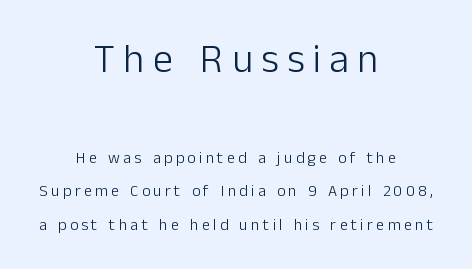
Q: Is the text bold? A: No.
Q: Is the text italic (slanted)? A: No, it is upright.
Q: Is the typeface a serif or a sans-serif typeface? A: Sans-serif.
Q: Is the text underlined? A: No.
Q: How is the paragraph aligned? A: Centered.
Q: Is the spacing between letters normal or unusually wide? A: Unusually wide.
Q: Is the spacing between lines tight, normal or loose? A: Loose.
Q: Which block of text is set in a larger size, the first (top) or the second (bottom)? A: The first (top) one.
Q: Width (condensed, normal, or wide)? A: Normal.
Q: Stroke contrast? A: Low.
Q: x-height? A: Medium.
Q: Monospaced? A: No.
